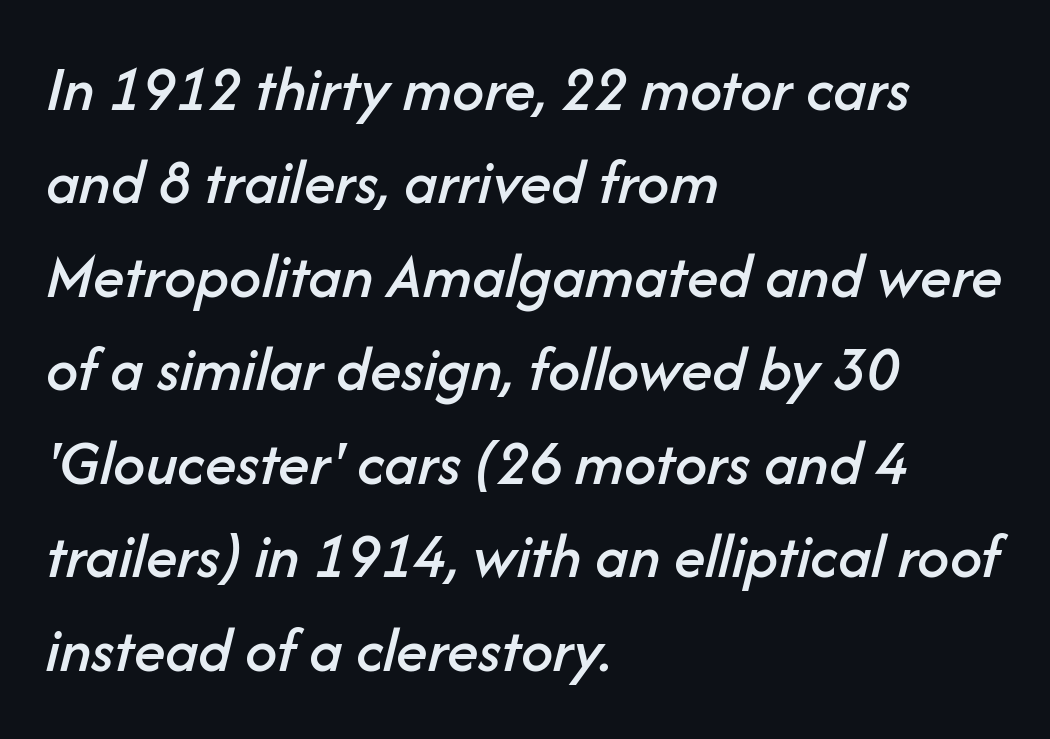
Q: Is the text italic (slanted)? A: Yes, it leans right by about 14 degrees.
Q: Is the text underlined? A: No.
Q: How is the paragraph aligned? A: Left-aligned.
Q: Is the spacing between letters normal or unusually wide? A: Normal.
Q: Is the spacing between lines tight, normal or loose? A: Normal.
Q: Width (condensed, normal, or wide)? A: Normal.
Q: Stroke contrast? A: Low.
Q: x-height? A: Medium.
Q: Monospaced? A: No.
